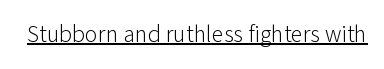
Underlined type. When letters stand straight like this, we call the style roman or upright. The line texture is even and compact thanks to regular tracking. The strokes carry an ordinary text weight at most.
